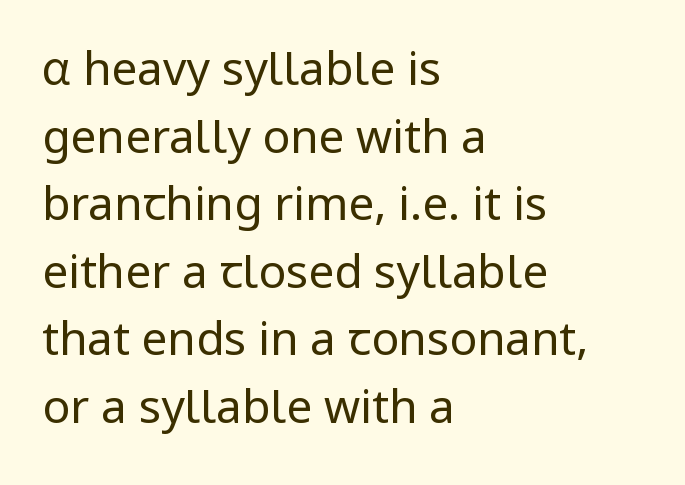
The image shows 46 px regular-weight sans-serif type, upright; set left-aligned, normal line spacing (1.47x), normal letter spacing, not underlined; low stroke contrast and a medium x-height.
